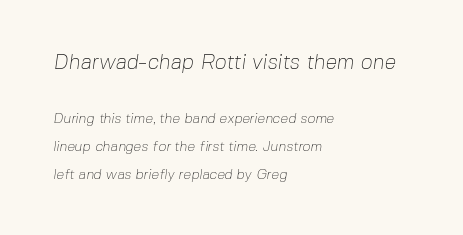
Between these two stacked blocks, the higher one wins on size. This rendering leaves character spacing at its baseline value. The text block is weighted toward the left margin, trailing off unevenly rightward. Each stroke keeps to a modest, everyday thickness or less. Nobody drew a line under any word here.
